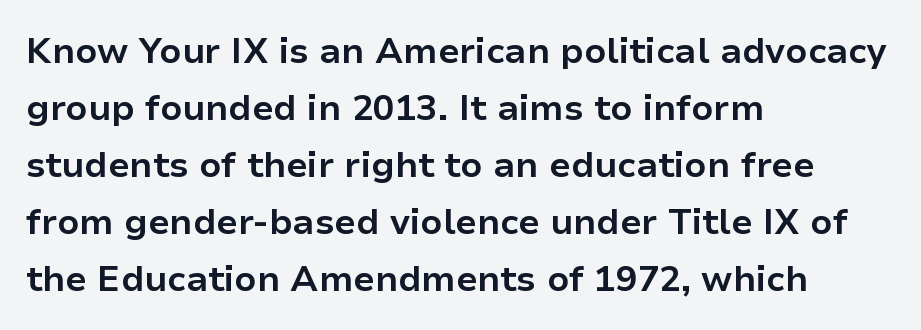
It's the straight-up-and-down kind of type. The strip under each line holds only bare page. The text was rendered using a sans face with plain stroke endings. The line texture is even and compact thanks to regular tracking. Stroke thickness is high; the sample reads as a true bold.
